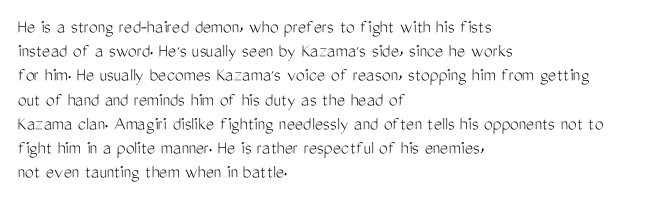
Q: Is the text bold? A: No.
Q: Is the text italic (slanted)? A: No, it is upright.
Q: Is the text underlined? A: No.
Q: How is the paragraph aligned? A: Left-aligned.
Q: Is the spacing between letters normal or unusually wide? A: Normal.
